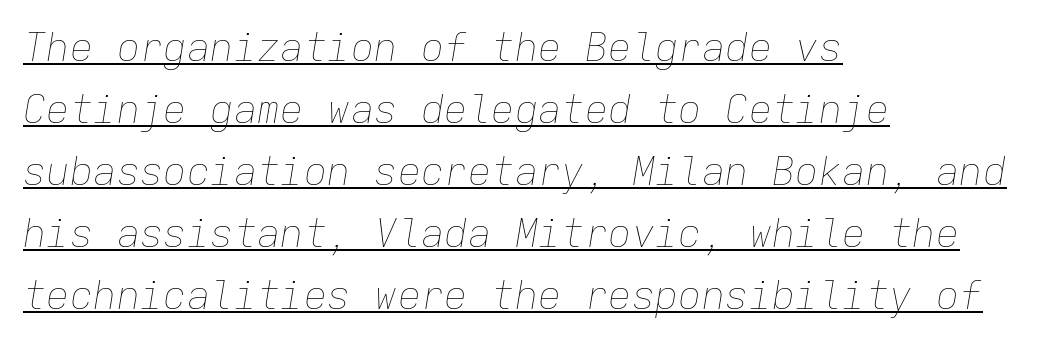
The image shows 39 px thin type, italic (leaning right), monospaced; set left-aligned, normal line spacing (1.59x), normal letter spacing, underlined; low stroke contrast and a medium x-height.
